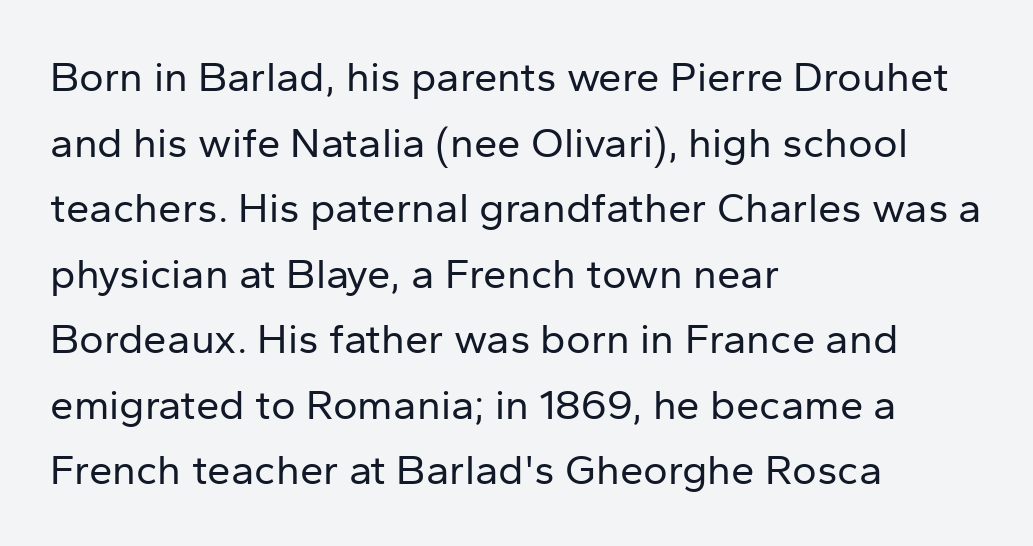
Q: Is the text bold? A: No.
Q: Is the text italic (slanted)? A: No, it is upright.
Q: Is the typeface a serif or a sans-serif typeface? A: Sans-serif.
Q: Is the text underlined? A: No.
Q: How is the paragraph aligned? A: Left-aligned.
Q: Is the spacing between letters normal or unusually wide? A: Normal.
Q: Is the spacing between lines tight, normal or loose? A: Normal.
Q: Width (condensed, normal, or wide)? A: Normal.
Q: Stroke contrast? A: Low.
Q: x-height? A: Medium.
Q: Monospaced? A: No.
